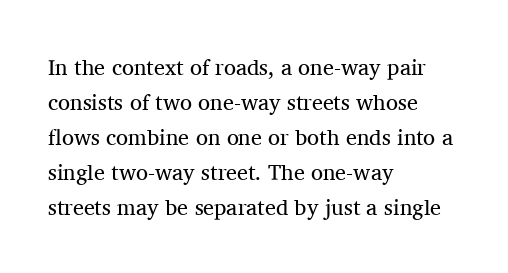
Every stem runs plumb, perpendicular to the baseline. Ink coverage per letter is moderate at most. Does extra space separate the letters? No, they use regular spacing. Line starts are locked; line ends wander. If you measured baseline to baseline, you'd find a middling distance.
